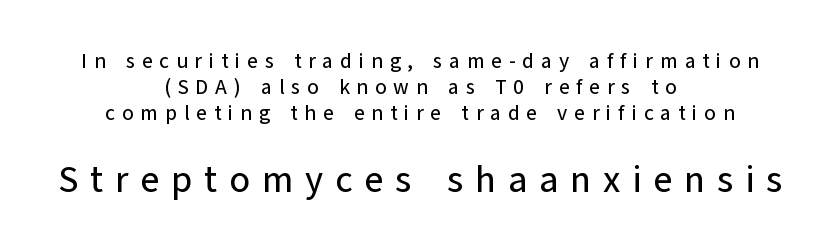
Q: Is the text italic (slanted)? A: No, it is upright.
Q: Is the typeface a serif or a sans-serif typeface? A: Sans-serif.
Q: Is the text underlined? A: No.
Q: How is the paragraph aligned? A: Centered.
Q: Is the spacing between letters normal or unusually wide? A: Unusually wide.
Q: Is the spacing between lines tight, normal or loose? A: Normal.
Q: Which block of text is set in a larger size, the first (top) or the second (bottom)? A: The second (bottom) one.
Q: Width (condensed, normal, or wide)? A: Normal.
Q: Stroke contrast? A: Low.
Q: x-height? A: Medium.
Q: Monospaced? A: No.
